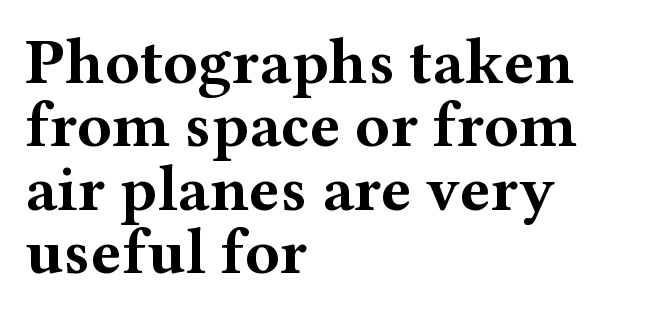
The image shows 64 px bold, wide serif type, upright; set left-aligned, tight line spacing (0.99x), normal letter spacing, not underlined; medium stroke contrast and a medium x-height.
